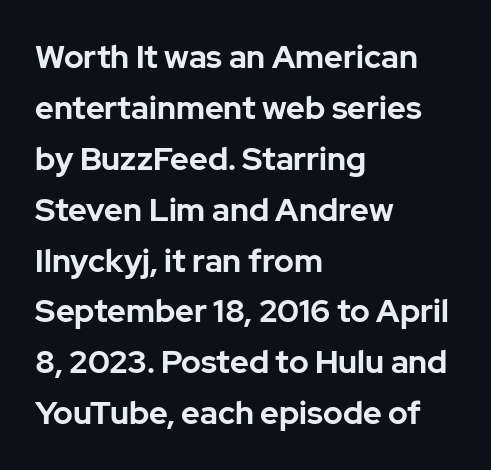
The image shows 32 px bold sans-serif type, upright; set left-aligned, normal line spacing (1.59x), normal letter spacing, not underlined; low stroke contrast and a medium x-height.
